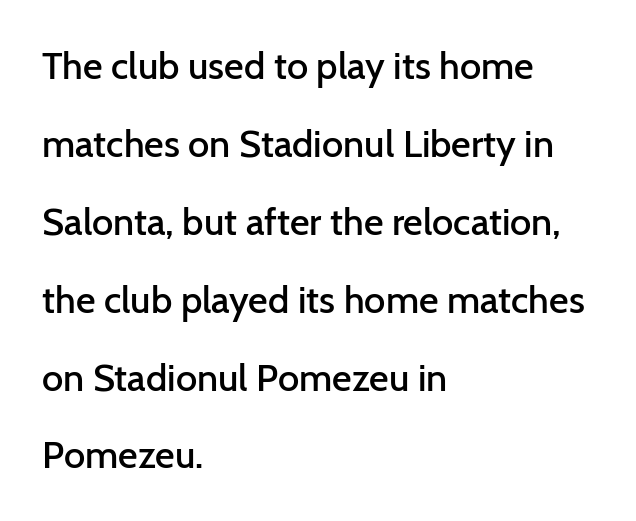
Q: Is the text bold? A: Semi-bold.
Q: Is the text italic (slanted)? A: No, it is upright.
Q: Is the typeface a serif or a sans-serif typeface? A: Sans-serif.
Q: Is the text underlined? A: No.
Q: How is the paragraph aligned? A: Left-aligned.
Q: Is the spacing between letters normal or unusually wide? A: Normal.
Q: Is the spacing between lines tight, normal or loose? A: Loose.
Q: Width (condensed, normal, or wide)? A: Normal.
Q: Stroke contrast? A: Low.
Q: x-height? A: Medium.
Q: Monospaced? A: No.
